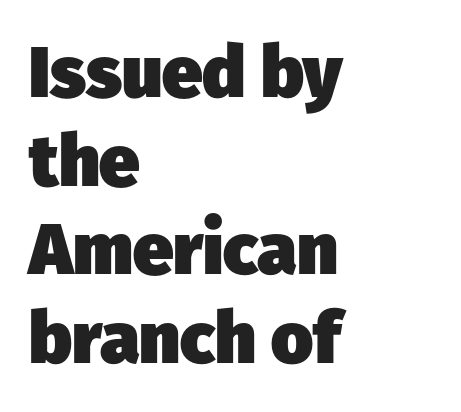
The image shows 72 px heavy sans-serif type; set left-aligned, line spacing 1.23x, normal letter spacing, not underlined; low stroke contrast and a medium x-height.
